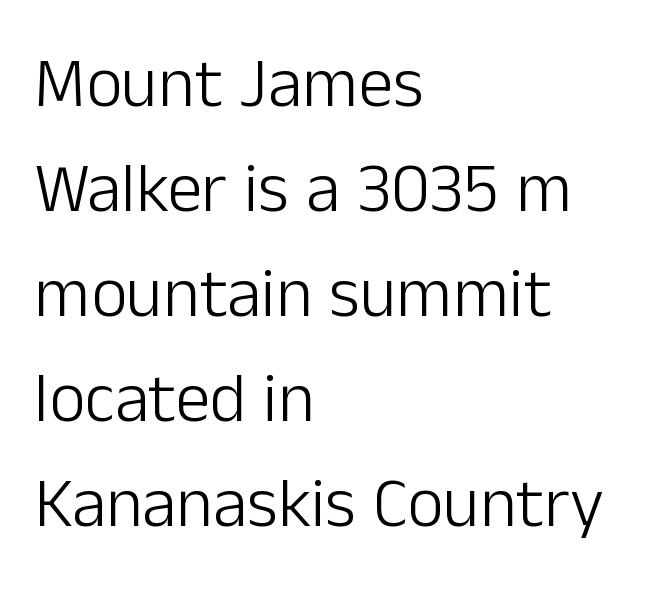
The image shows 70 px light sans-serif type, upright; set left-aligned, normal line spacing (1.5x), normal letter spacing, not underlined; low stroke contrast and a medium x-height.
